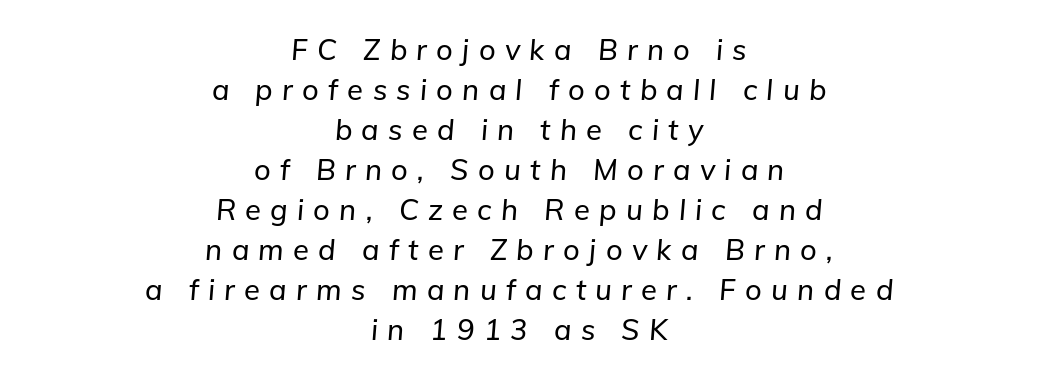
Normally led — the rows are evenly, conventionally spaced. Layout note: lines centered. The line texture is sparse and dotted thanks to wide tracking. Each letter keeps its own natural width here, so spacing adapts to shape. A typesetter would mark this as italic.
